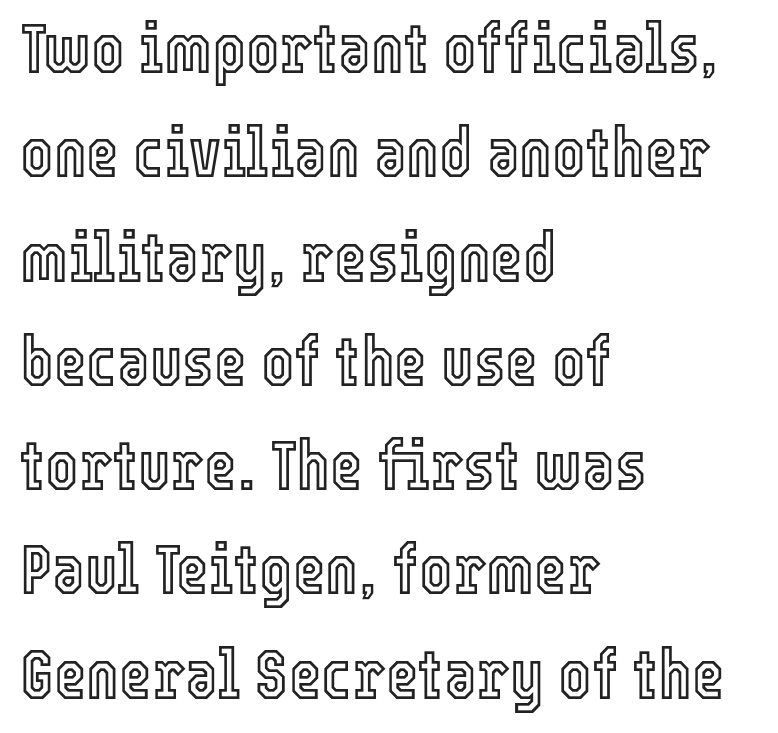
The image shows 70 px condensed type, upright; set left-aligned, normal line spacing (1.49x), normal letter spacing, not underlined; a medium x-height.
